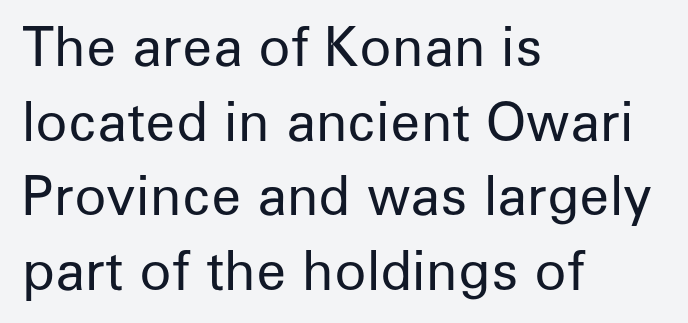
The image shows 53 px regular-weight sans-serif type, upright; set left-aligned, normal line spacing (1.41x), normal letter spacing, not underlined; low stroke contrast and a medium x-height.
